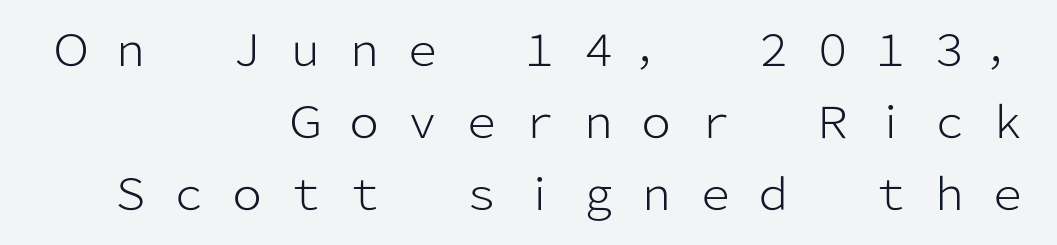
Q: Is the text bold? A: No.
Q: Is the text italic (slanted)? A: No, it is upright.
Q: Is the typeface a serif or a sans-serif typeface? A: Sans-serif.
Q: Is the text underlined? A: No.
Q: How is the paragraph aligned? A: Right-aligned.
Q: Is the spacing between letters normal or unusually wide? A: Unusually wide.
Q: Is the spacing between lines tight, normal or loose? A: Normal.
Q: Width (condensed, normal, or wide)? A: Normal.
Q: Stroke contrast? A: Low.
Q: x-height? A: Medium.
Q: Monospaced? A: No.
